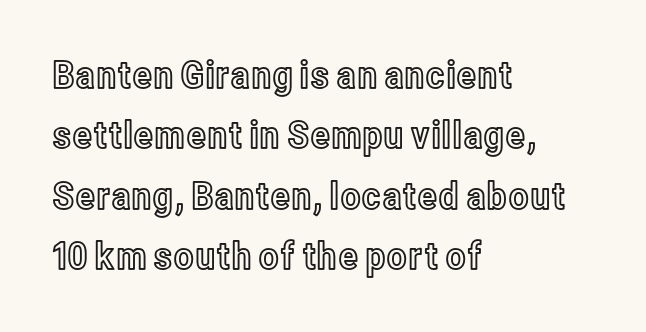
The foot of each line stays bare and open. All the whitespace from short lines collects on the right. These lines are rendered in a variable-pitch font. When letters stand straight like this, we call the style roman or upright. Characters follow at the spacing the type designer built in. Leading matches the norm, producing a regular column.
